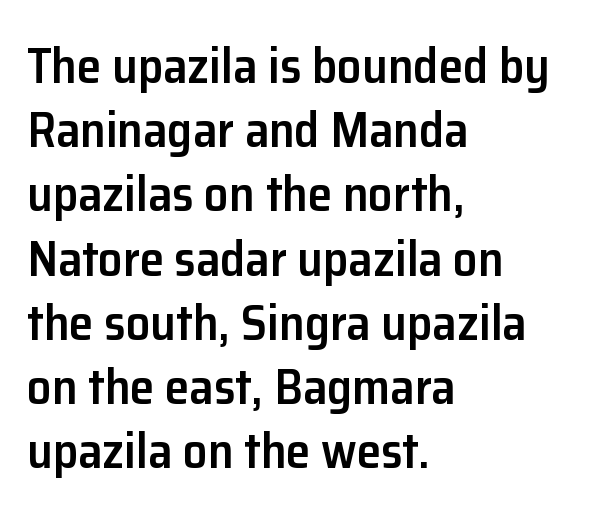
{"serif": "no", "italic": "no", "bold": "semi", "weight": "semibold", "width": "normal", "stroke_contrast": "low", "x_height": "medium", "monospaced": "no", "underline": "no", "align": "left", "line_spacing": "normal", "line_spacing_ratio": 1.31, "letter_spacing": "normal", "letter_spacing_em": 0.0, "glyph_px": 49}
